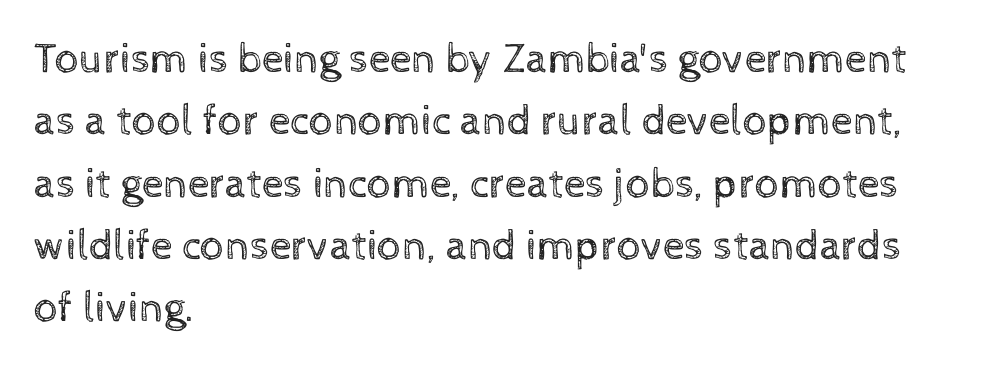
{"italic": "no", "bold": "no", "weight": "regular", "width": "normal", "x_height": "medium", "monospaced": "no", "underline": "no", "align": "left", "line_spacing": "normal", "line_spacing_ratio": 1.45, "letter_spacing": "normal", "letter_spacing_em": 0.0, "glyph_px": 43}
